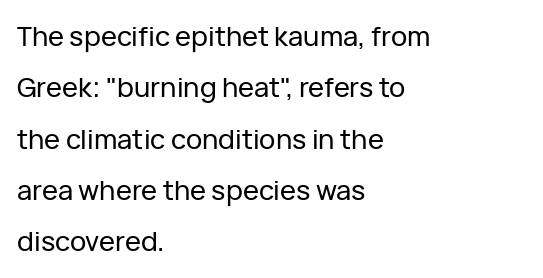
Q: Is the text italic (slanted)? A: No, it is upright.
Q: Is the text underlined? A: No.
Q: How is the paragraph aligned? A: Left-aligned.
Q: Is the spacing between letters normal or unusually wide? A: Normal.
Q: Is the spacing between lines tight, normal or loose? A: Loose.
